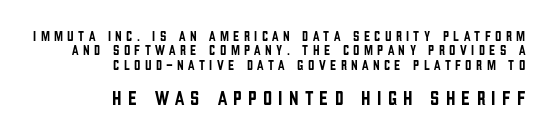
Words float on clear page, feet unadorned. Upright lettering throughout. One glance says dense: line gaps are narrower than usual. In CSS terms this would be text-align: right. Students, note that the glyphs here are deliberately spaced far apart.
